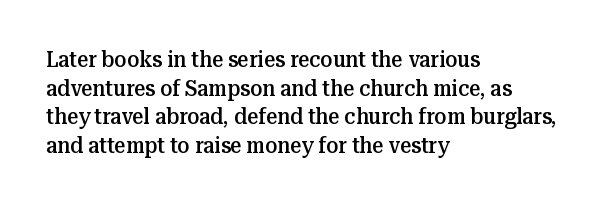
{"italic": "no", "bold": "semi", "underline": "no", "align": "left", "line_spacing": "normal", "line_spacing_ratio": 1.3, "letter_spacing": "normal", "letter_spacing_em": 0.0, "glyph_px": 22}
